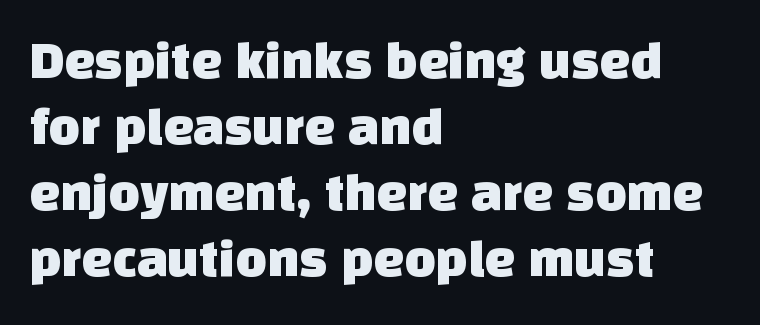
The image shows 54 px sans-serif type; set left-aligned, line spacing 1.22x, normal letter spacing, not underlined; low stroke contrast and a large x-height.
